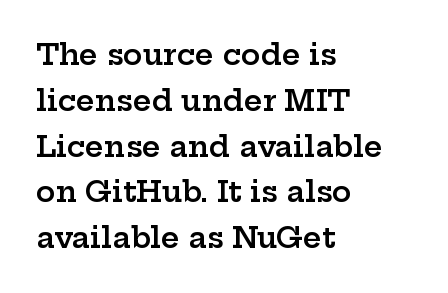
This is serif lettering, the kind often seen in printed books. The horizontal fit of the characters is conventional and even. Looks like regular typesetting: each glyph gets only the width it needs. These lines were composed using upright roman letters.
